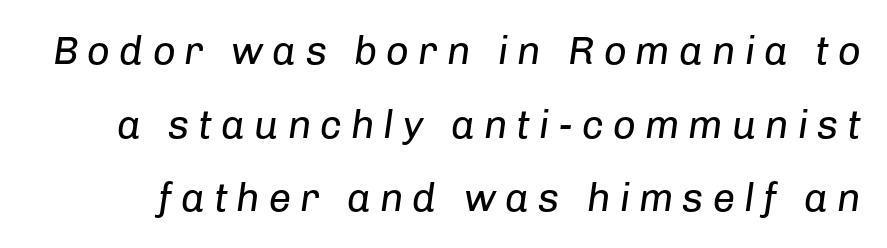
Q: Is the text bold? A: No.
Q: Is the text italic (slanted)? A: Yes, it leans right by about 8 degrees.
Q: Is the text underlined? A: No.
Q: Is the spacing between letters normal or unusually wide? A: Unusually wide.
Q: Width (condensed, normal, or wide)? A: Normal.
Q: Stroke contrast? A: Low.
Q: x-height? A: Medium.
Q: Monospaced? A: No.
